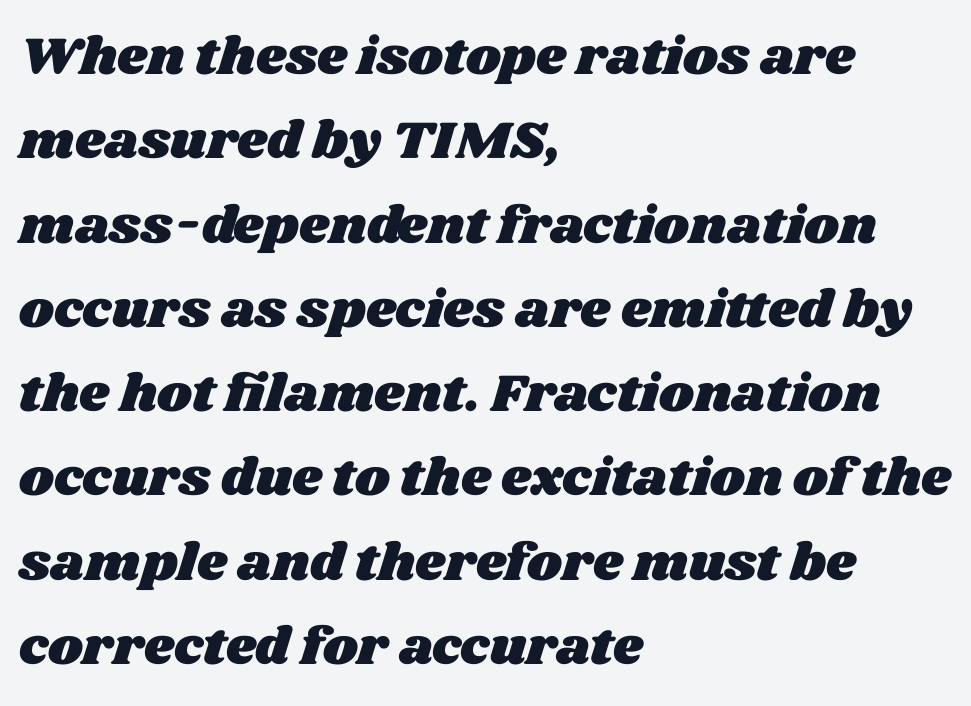
Q: Is the text underlined? A: No.
Q: How is the paragraph aligned? A: Left-aligned.
Q: Is the spacing between letters normal or unusually wide? A: Normal.
Q: Is the spacing between lines tight, normal or loose? A: Normal.
Q: Width (condensed, normal, or wide)? A: Wide.
Q: Stroke contrast? A: Medium.
Q: x-height? A: Large.
Q: Monospaced? A: No.
